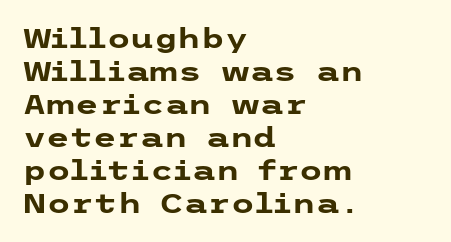
Words float on clear page, feet unadorned. Does the lettering tilt? It doesn't — this is upright. Visually the block forms a straight wall on the left and a jagged coastline on the right. These words are printed bold, with thick strokes throughout. Characters follow at the spacing the type designer built in.
